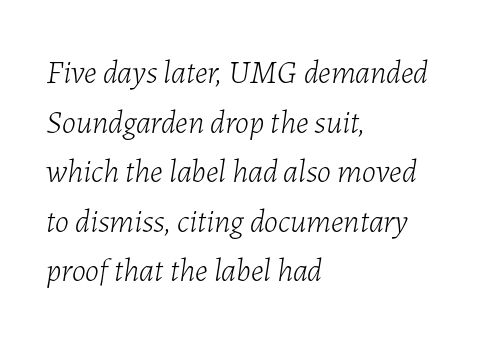
Tracking here is standard; glyphs follow each other at the usual distance. Only glyphs here, with clear space below each row. The strokes carry an ordinary text weight at most. The rag falls on the right side of this text block.
